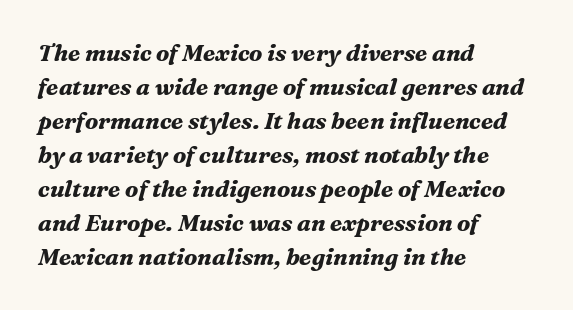
The image shows 23 px bold type, italic (leaning right); set left-aligned, normal line spacing (1.48x), normal letter spacing, not underlined.
